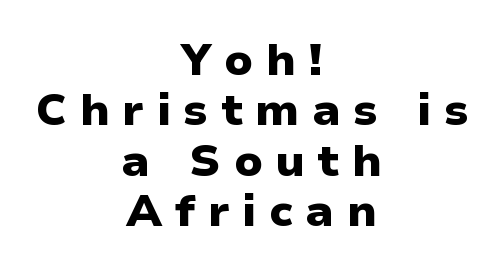
{"serif": "no", "italic": "no", "bold": "yes", "weight": "heavy", "width": "normal", "stroke_contrast": "low", "x_height": "medium", "monospaced": "no", "underline": "no", "align": "center", "line_spacing": "tight", "line_spacing_ratio": 1.12, "letter_spacing": "wide", "letter_spacing_em": 0.28, "glyph_px": 45}
